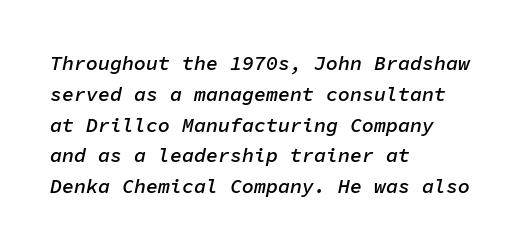
The line-height multiplier appears to be the usual default. A somewhat darkened texture: the type is semibold rather than bold. Only glyphs here, with clear space below each row. Characters are canted at an angle relative to the baseline's perpendicular. Caption: standard tracking, unaltered. The passage is arranged the way most books set body copy — flush left.
